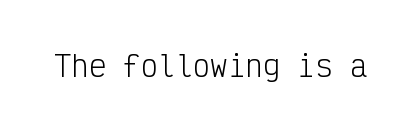
{"serif": "no", "italic": "no", "bold": "no", "weight": "light", "width": "condensed", "stroke_contrast": "low", "x_height": "medium", "monospaced": "yes", "underline": "no", "letter_spacing": "normal", "letter_spacing_em": 0.0, "glyph_px": 29}
